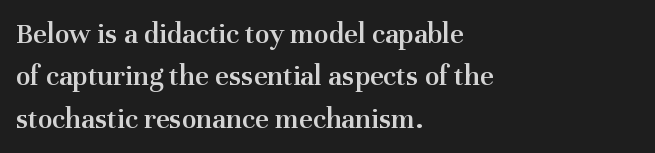
Q: Is the text bold? A: Semi-bold.
Q: Is the text italic (slanted)? A: No, it is upright.
Q: Is the typeface a serif or a sans-serif typeface? A: Serif.
Q: Is the text underlined? A: No.
Q: How is the paragraph aligned? A: Left-aligned.
Q: Is the spacing between letters normal or unusually wide? A: Normal.
Q: Is the spacing between lines tight, normal or loose? A: Normal.
Q: Width (condensed, normal, or wide)? A: Normal.
Q: Stroke contrast? A: Medium.
Q: x-height? A: Medium.
Q: Monospaced? A: No.
